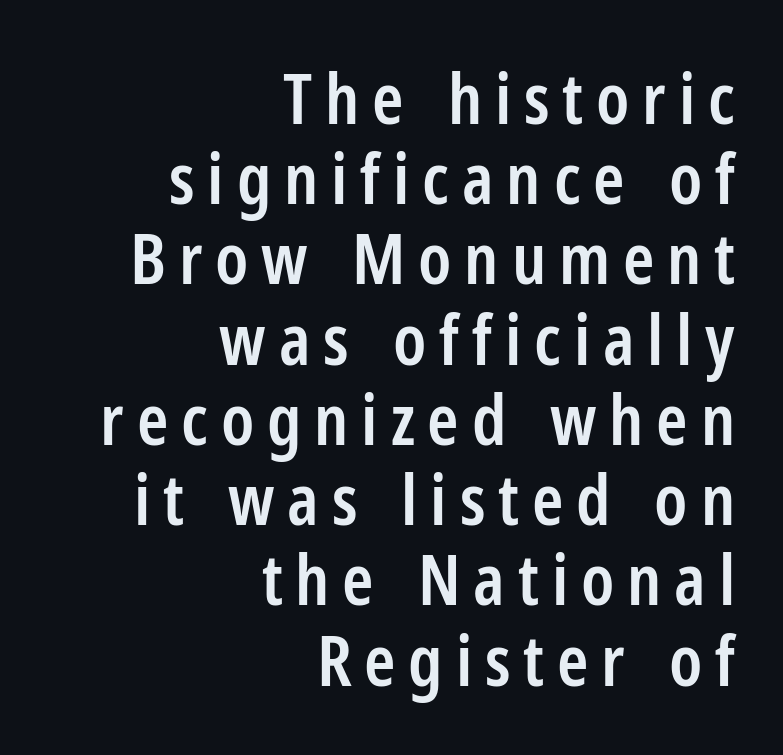
This rendering features lettering with no underline. Quick note: not italic, upright. Interline gaps are noticeably narrow in this sample. The face used here is proportionally spaced, like ordinary book or web type.
